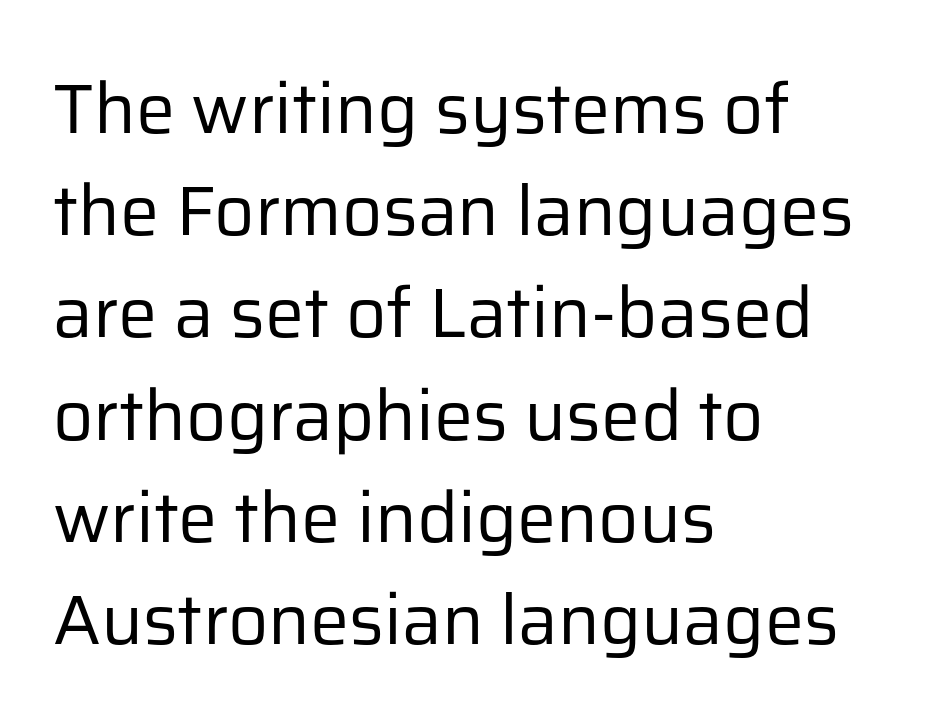
{"serif": "no", "italic": "no", "bold": "no", "weight": "regular", "width": "normal", "stroke_contrast": "low", "x_height": "medium", "monospaced": "no", "underline": "no", "align": "left", "line_spacing": "normal", "line_spacing_ratio": 1.46, "letter_spacing": "normal", "letter_spacing_em": 0.0, "glyph_px": 70}
